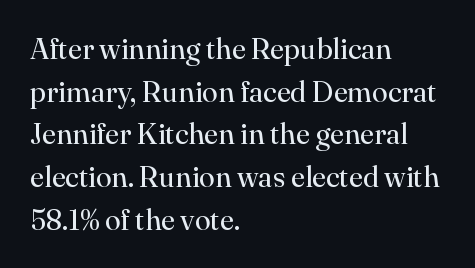
The type is set solid horizontally, with unmodified tracking. Style check: upright. One-word summary of the alignment: left. One glance says typical: line gaps are just what's usual.
